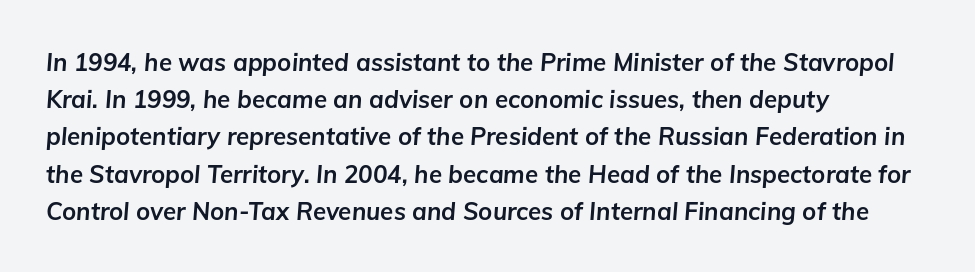
The image shows 24 px bold type, italic (leaning right); set left-aligned, normal line spacing (1.55x), normal letter spacing, not underlined.
